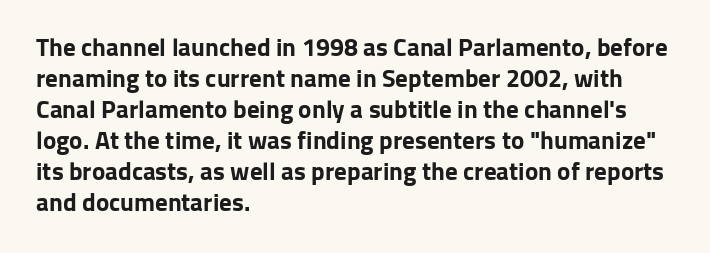
The image shows 25 px bold type, upright; set left-aligned, line spacing 1.24x, normal letter spacing, not underlined.
